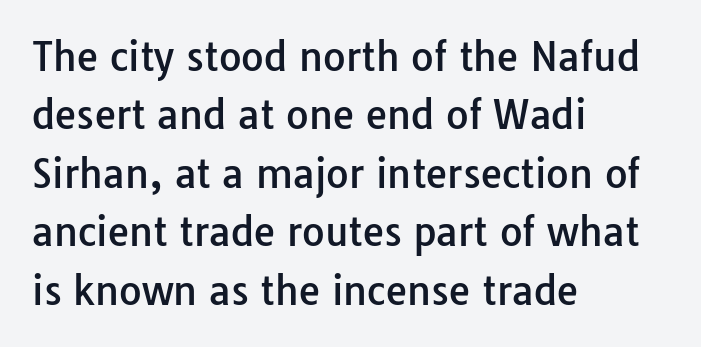
The image shows 39 px sans-serif type, upright; set left-aligned, normal line spacing (1.5x), normal letter spacing, not underlined; low stroke contrast and a medium x-height.
